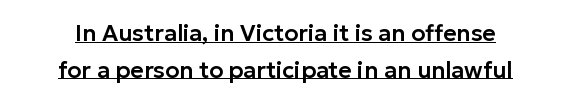
{"italic": "no", "underline": "yes", "align": "center", "line_spacing": "normal", "line_spacing_ratio": 1.59, "letter_spacing": "normal", "letter_spacing_em": 0.0, "glyph_px": 23}
